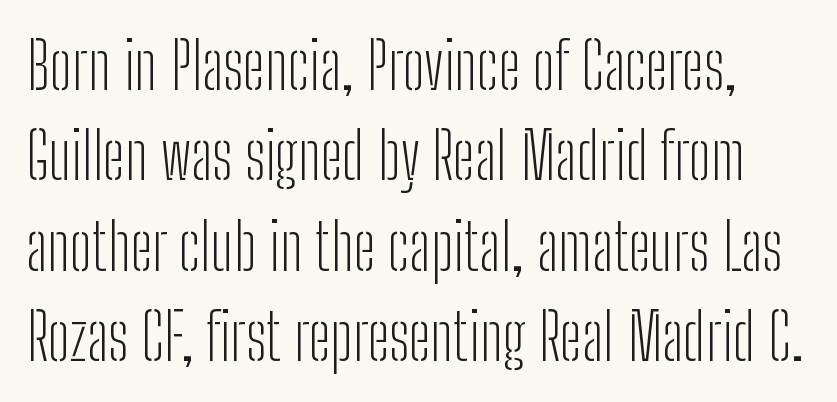
The image shows 65 px light, condensed sans-serif type, upright; set normal line spacing (1.39x), normal letter spacing, not underlined; low stroke contrast and a medium x-height.
